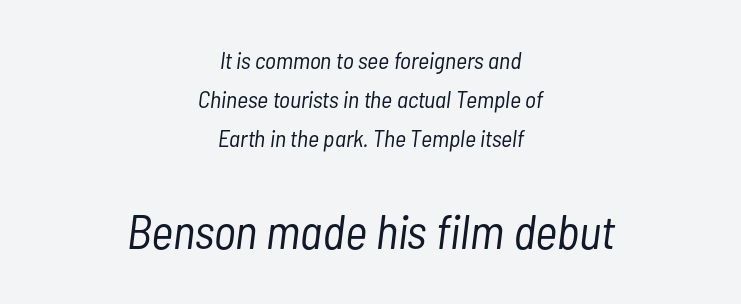
Summary of weight: not heavy and not bold. Do the characters align in a grid? No, the font is proportional. The passage shown stacks its lines at a standard gap. Of the two passages, the one underneath uses the larger point size. The lettering tilts uniformly, giving the passage an italic look.
